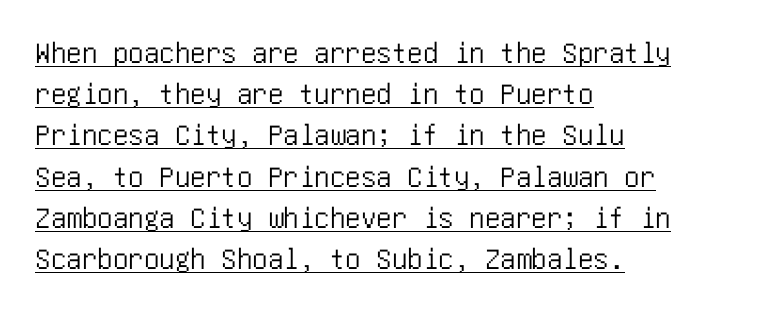
The image shows 31 px condensed sans-serif type, upright; set left-aligned, normal line spacing (1.33x), normal letter spacing, underlined; low stroke contrast and a large x-height.
